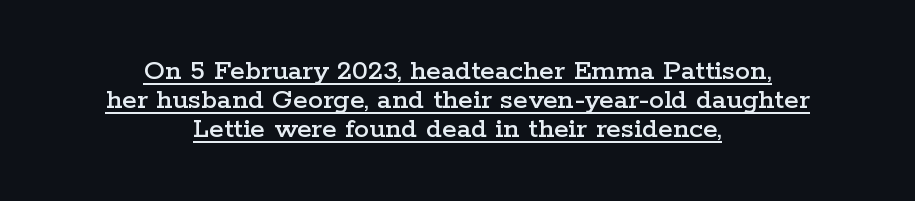
Q: Is the text italic (slanted)? A: No, it is upright.
Q: Is the typeface a serif or a sans-serif typeface? A: Serif.
Q: Is the text underlined? A: Yes.
Q: How is the paragraph aligned? A: Centered.
Q: Is the spacing between letters normal or unusually wide? A: Normal.
Q: Is the spacing between lines tight, normal or loose? A: Tight.
Q: Width (condensed, normal, or wide)? A: Wide.
Q: Stroke contrast? A: Low.
Q: x-height? A: Medium.
Q: Monospaced? A: No.
